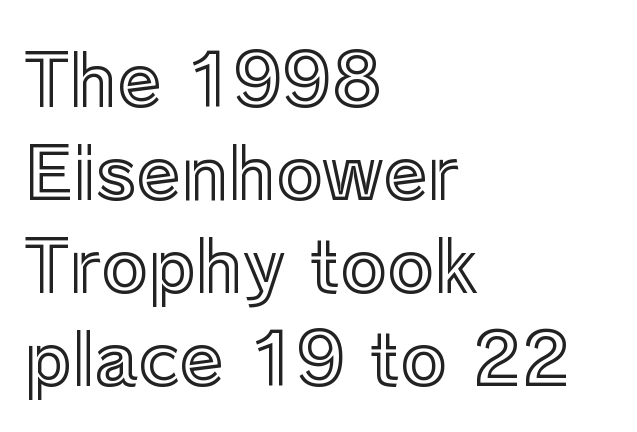
Q: Is the text italic (slanted)? A: No, it is upright.
Q: Is the text underlined? A: No.
Q: How is the paragraph aligned? A: Left-aligned.
Q: Is the spacing between letters normal or unusually wide? A: Normal.
Q: Is the spacing between lines tight, normal or loose? A: Normal.
Q: Width (condensed, normal, or wide)? A: Normal.
Q: x-height? A: Medium.
Q: Monospaced? A: No.
